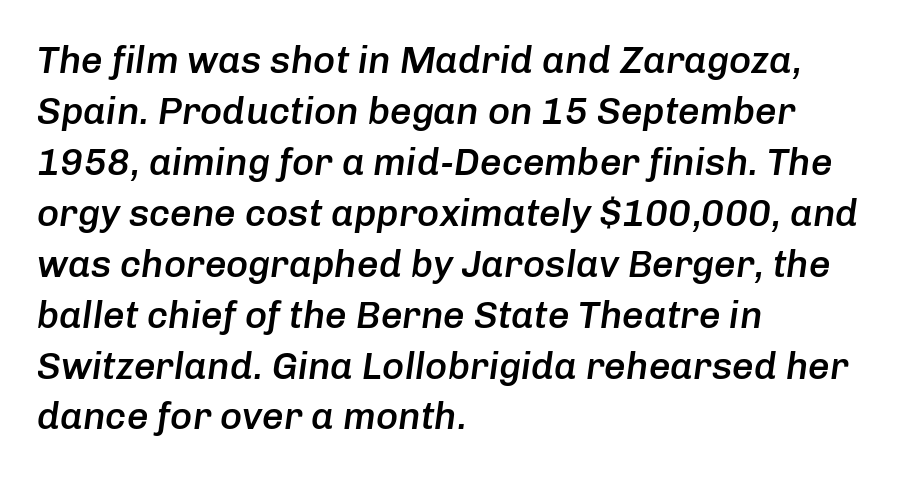
{"italic": "yes", "lean": "right", "slant_degrees": 8, "bold": "semi", "weight": "semibold", "width": "normal", "stroke_contrast": "low", "x_height": "medium", "monospaced": "no", "underline": "no", "align": "left", "line_spacing": "normal", "line_spacing_ratio": 1.34, "letter_spacing": "normal", "letter_spacing_em": 0.0, "glyph_px": 38}
